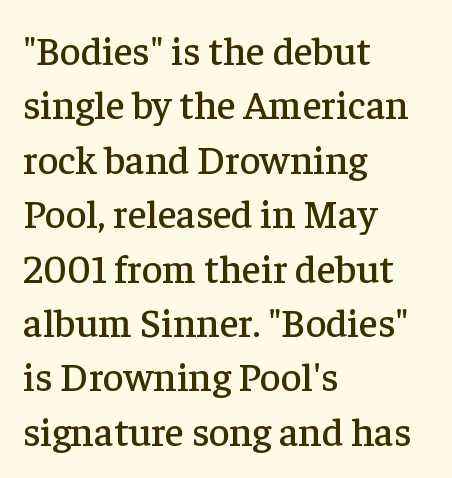
You could not count columns in this text — the font is proportionally spaced. Vertically, the passage feels balanced, rows spaced as you'd expect. Nope, not italic — everything's standing straight. Words appear dense and cohesive because spacing is normal. Small tapered or slab feet sit at the stroke ends, so this counts as serif.
